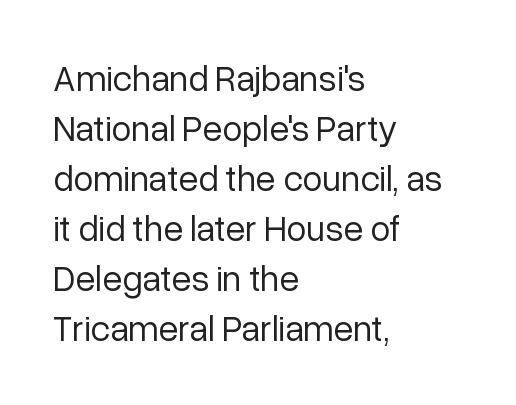
The image shows 36 px regular-weight sans-serif type, upright; set left-aligned, normal line spacing (1.39x), normal letter spacing, not underlined; low stroke contrast and a medium x-height.
